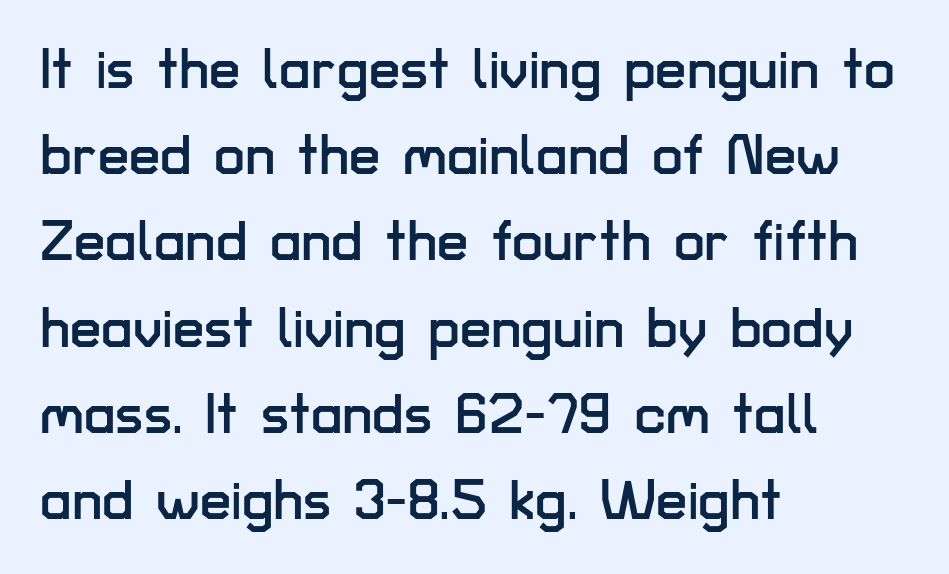
{"serif": "no", "italic": "no", "width": "normal", "stroke_contrast": "low", "x_height": "medium", "monospaced": "no", "underline": "no", "align": "left", "line_spacing": "normal", "line_spacing_ratio": 1.54, "letter_spacing": "normal", "letter_spacing_em": 0.0, "glyph_px": 56}
